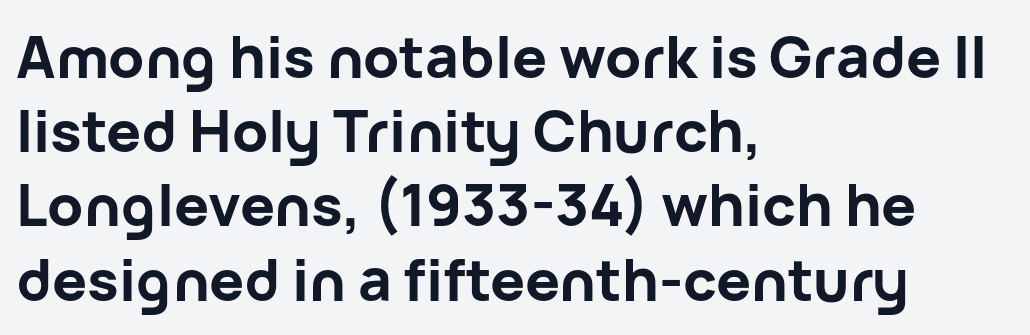
{"serif": "no", "italic": "no", "bold": "yes", "weight": "bold", "width": "normal", "stroke_contrast": "low", "x_height": "medium", "monospaced": "no", "underline": "no", "align": "left", "line_spacing": "normal", "line_spacing_ratio": 1.28, "letter_spacing": "normal", "letter_spacing_em": 0.0, "glyph_px": 58}
